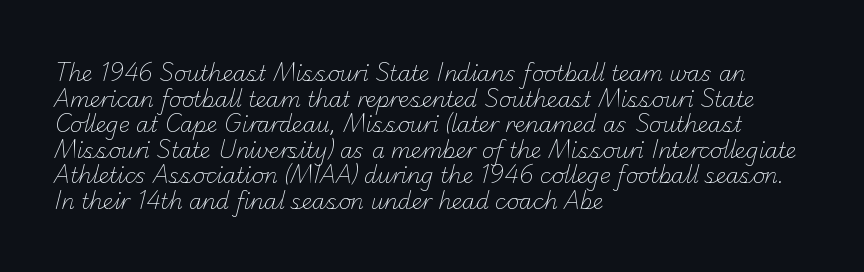
The image shows 21 px text type; set left-aligned, line spacing 1.22x, normal letter spacing, not underlined.
